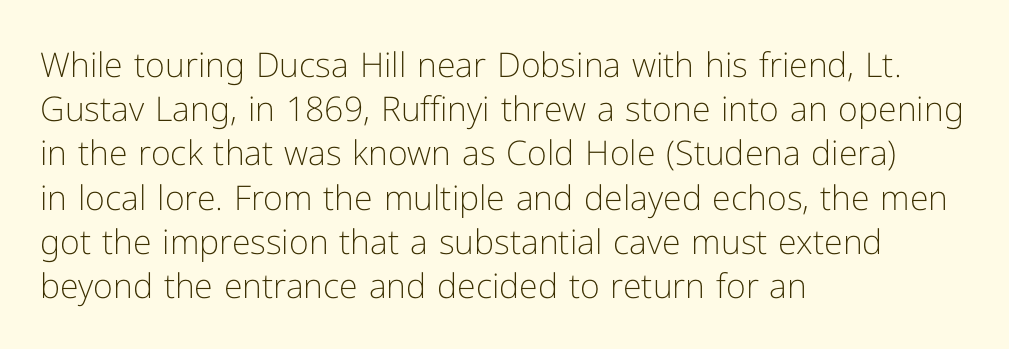
Q: Is the text bold? A: No.
Q: Is the text italic (slanted)? A: No, it is upright.
Q: Is the typeface a serif or a sans-serif typeface? A: Sans-serif.
Q: Is the text underlined? A: No.
Q: How is the paragraph aligned? A: Left-aligned.
Q: Is the spacing between letters normal or unusually wide? A: Normal.
Q: Is the spacing between lines tight, normal or loose? A: Normal.
Q: Width (condensed, normal, or wide)? A: Normal.
Q: Stroke contrast? A: Low.
Q: x-height? A: Medium.
Q: Monospaced? A: No.
